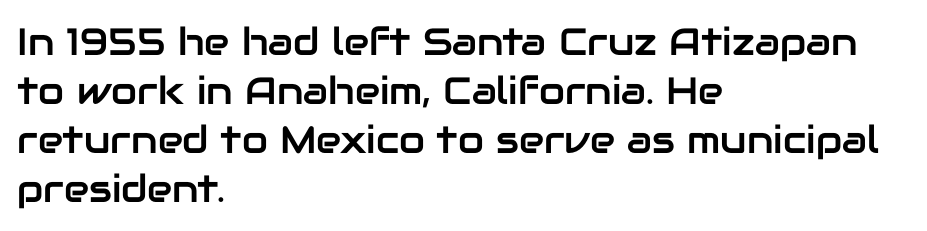
The image shows 38 px sans-serif type, upright; set left-aligned, normal line spacing (1.29x), normal letter spacing, not underlined; low stroke contrast and a medium x-height.
